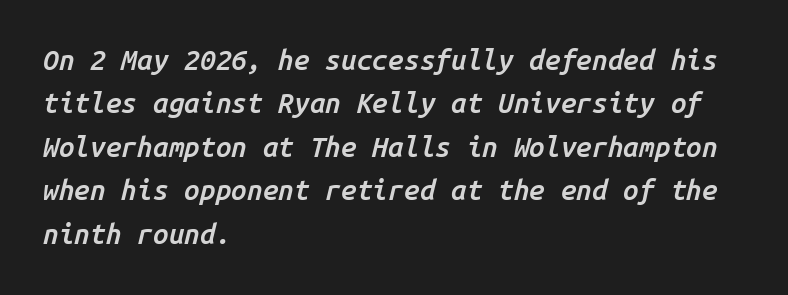
Q: Is the text bold? A: Semi-bold.
Q: Is the text italic (slanted)? A: Yes, it leans right by about 14 degrees.
Q: Is the text underlined? A: No.
Q: How is the paragraph aligned? A: Left-aligned.
Q: Is the spacing between letters normal or unusually wide? A: Normal.
Q: Is the spacing between lines tight, normal or loose? A: Normal.
Q: Width (condensed, normal, or wide)? A: Normal.
Q: Stroke contrast? A: Low.
Q: x-height? A: Medium.
Q: Monospaced? A: Yes.
